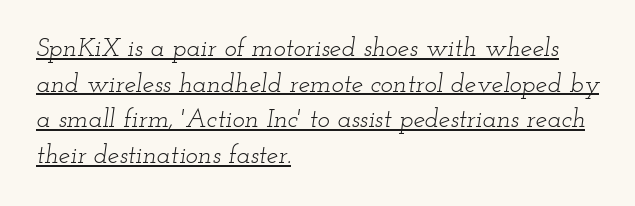
The image shows 26 px text type, italic (leaning right); set left-aligned, normal line spacing (1.37x), normal letter spacing, underlined.
